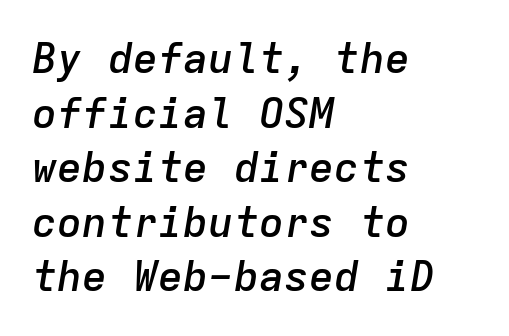
Students, this is semibold: more ink than regular, less than bold. Here the glyphs are tracked normally, forming tight word shapes. Every character here occupies the same horizontal width, giving the sample a typewriter-like rhythm. A classic flush-left, rag-right setting is used for this passage. Normally led — the rows are evenly, conventionally spaced. Slant detected: the letters are inclined.
